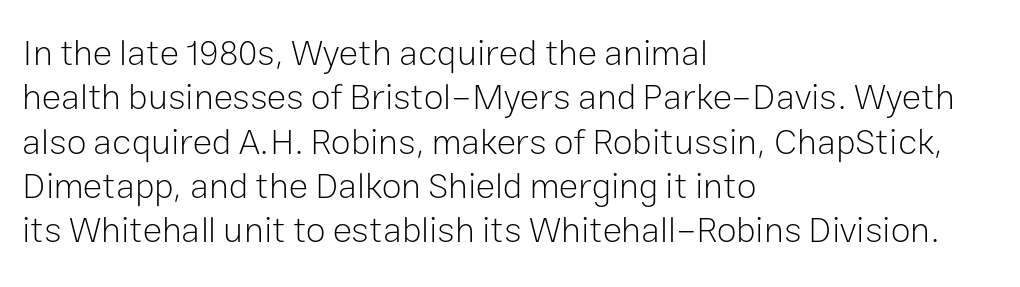
Caption: standard tracking, unaltered. The words here are not underlined. Weight class: somewhere from thin through regular. Line starts are locked; line ends wander. The glyphs in this specimen are sans serif. You could not count columns in this text — the font is proportionally spaced.
